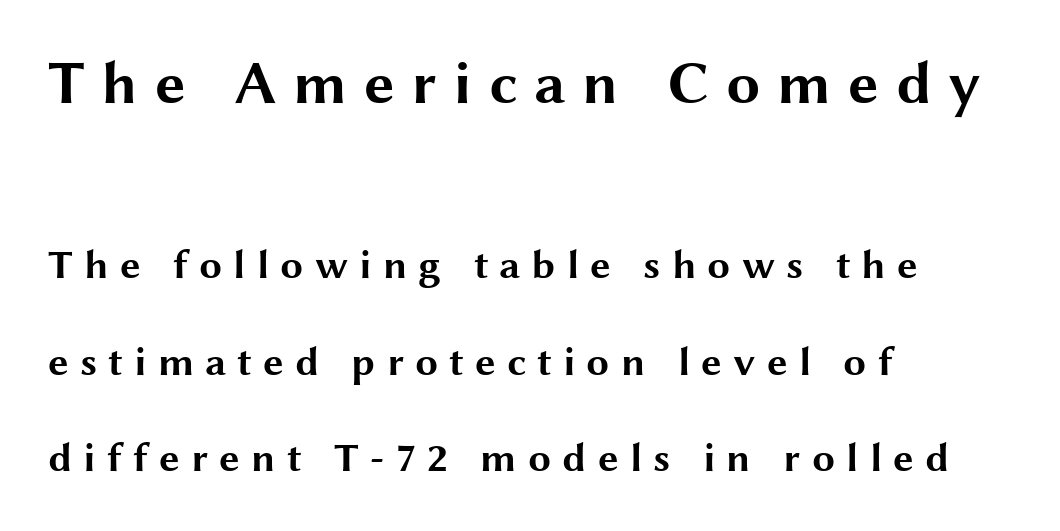
{"serif": "no", "italic": "no", "bold": "yes", "weight": "bold", "width": "wide", "stroke_contrast": "medium", "x_height": "medium", "monospaced": "no", "underline": "no", "align": "left", "line_spacing": "loose", "line_spacing_ratio": 2.36, "letter_spacing": "wide", "letter_spacing_em": 0.27, "larger_block": "first", "size_ratio": 1.49, "glyph_px": 61}
